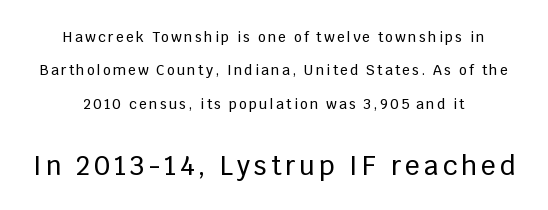
Summary of vertical rhythm: relaxed, with wide interline spacing. The later block is typeset at a bigger size than the earlier block. A student would call this center alignment; a typographer would say set centered. Honestly, there is no underline to notice here at all.
